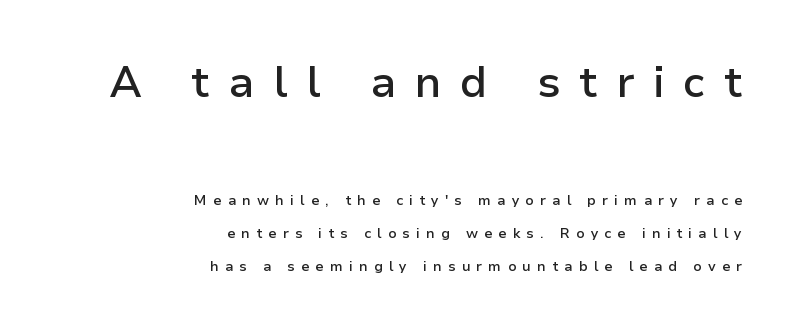
The image shows 43 px semibold sans-serif type, upright; set right-aligned, loose line spacing (2.38x), unusually wide letter spacing (+0.43 em), not underlined; the first (top) block is 3.07x larger; low stroke contrast and a medium x-height.
